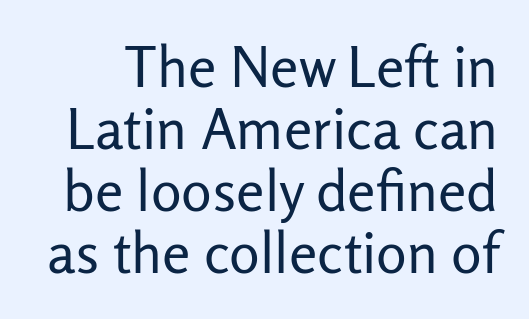
The letters stand straight up with perfectly vertical stems. The passage shown is not underscored anywhere. Is the stroke heavy? The answer is a plain regular-or-lighter. A typesetter would call this proportional, since set widths differ per character. Regarding leading, the lines here are crowded together.
